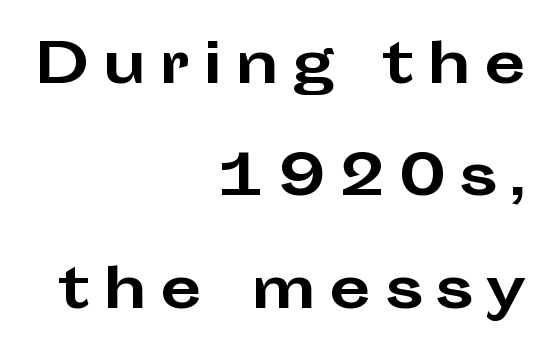
Q: Is the text bold? A: Yes.
Q: Is the text italic (slanted)? A: No, it is upright.
Q: Is the typeface a serif or a sans-serif typeface? A: Sans-serif.
Q: Is the text underlined? A: No.
Q: How is the paragraph aligned? A: Right-aligned.
Q: Is the spacing between letters normal or unusually wide? A: Unusually wide.
Q: Is the spacing between lines tight, normal or loose? A: Loose.
Q: Width (condensed, normal, or wide)? A: Wide.
Q: Stroke contrast? A: Low.
Q: x-height? A: Medium.
Q: Monospaced? A: No.
